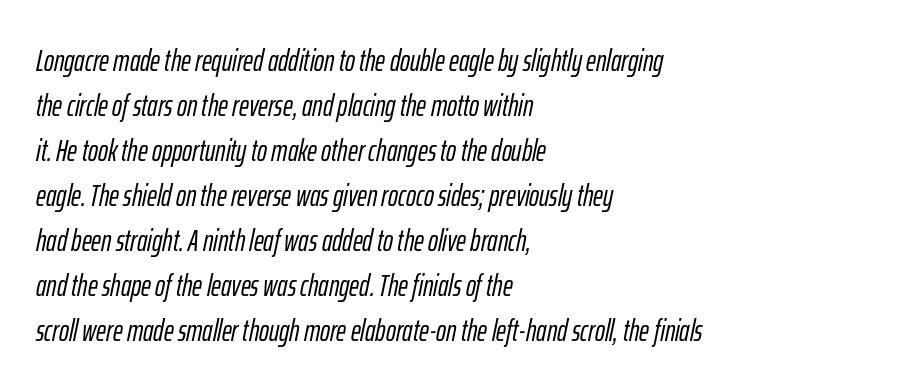
The image shows 30 px condensed type, italic (leaning right); set left-aligned, normal line spacing (1.5x), normal letter spacing, not underlined; low stroke contrast and a medium x-height.
